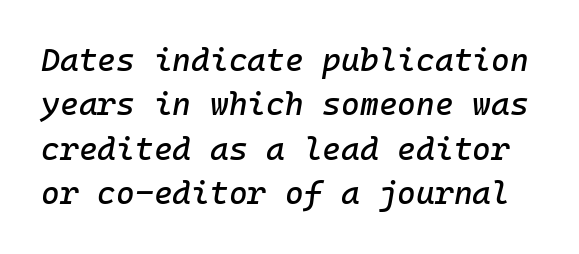
The lettering tilts uniformly, giving the passage an italic look. The passage shown is not underscored anywhere. The lines sit at an ordinary, default distance from one another. Letter spacing: default. The letters march in equal steps, a hallmark of fixed-pitch type.
